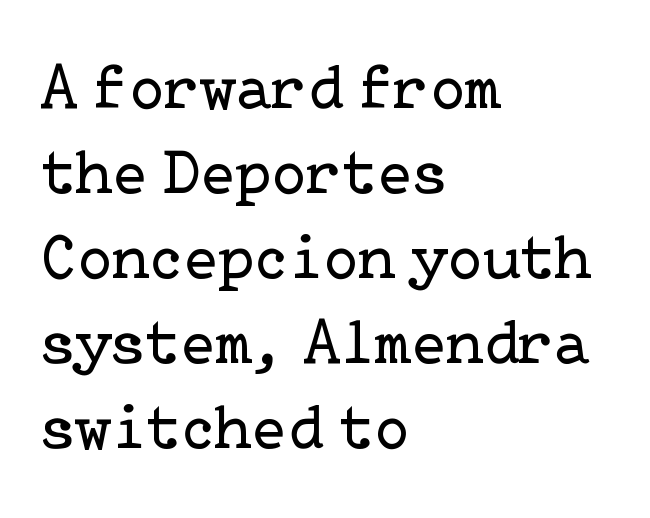
Q: Is the text bold? A: No.
Q: Is the text italic (slanted)? A: No, it is upright.
Q: Is the typeface a serif or a sans-serif typeface? A: Serif.
Q: Is the text underlined? A: No.
Q: How is the paragraph aligned? A: Left-aligned.
Q: Is the spacing between letters normal or unusually wide? A: Normal.
Q: Is the spacing between lines tight, normal or loose? A: Normal.
Q: Width (condensed, normal, or wide)? A: Normal.
Q: Stroke contrast? A: Low.
Q: x-height? A: Medium.
